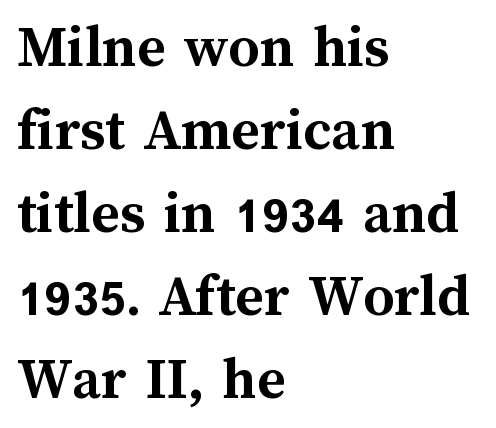
Spacing between characters is what you'd get straight out of the box. Its strokes are broad and dark, the hallmark of bold type. The specimen reads as upright at a glance. Here the designer chose a conventional face with non-uniform glyph widths.
